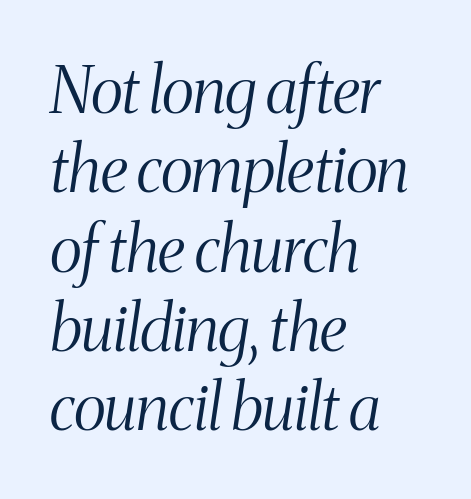
The image shows 64 px light, condensed serif type, italic (leaning right); set left-aligned, line spacing 1.24x, normal letter spacing, not underlined; medium stroke contrast and a medium x-height.
